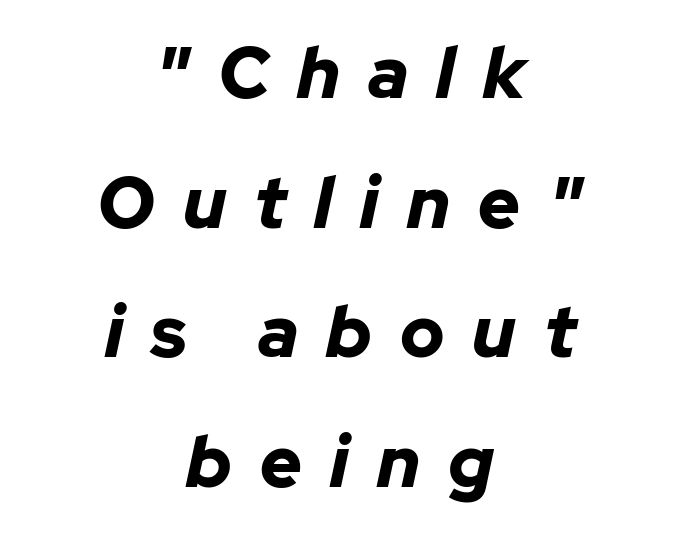
{"italic": "yes", "lean": "right", "slant_degrees": 12, "bold": "yes", "weight": "bold", "width": "normal", "stroke_contrast": "low", "x_height": "medium", "monospaced": "no", "underline": "no", "align": "center", "line_spacing_ratio": 1.8, "letter_spacing": "wide", "letter_spacing_em": 0.39, "glyph_px": 72}
